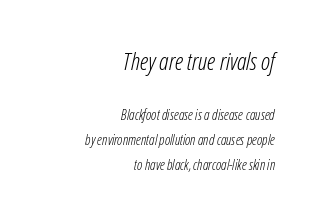
Q: Is the text bold? A: No.
Q: Is the text italic (slanted)? A: Yes, it leans right by about 12 degrees.
Q: Is the text underlined? A: No.
Q: How is the paragraph aligned? A: Right-aligned.
Q: Is the spacing between letters normal or unusually wide? A: Normal.
Q: Which block of text is set in a larger size, the first (top) or the second (bottom)? A: The first (top) one.
